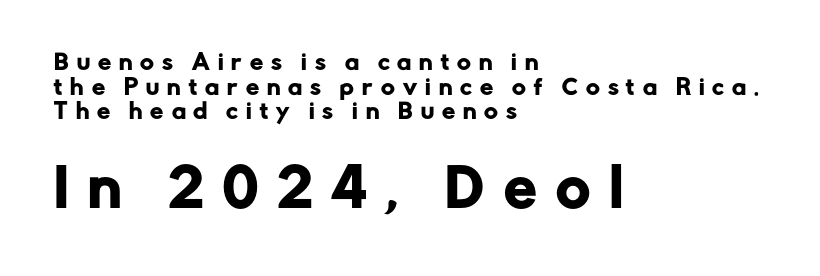
The emphasis by scale lands on block number two, below. Beneath every word, the page is bare. The text was rendered using a sans face with plain stroke endings. The typography opts for an upright posture over an oblique one.
